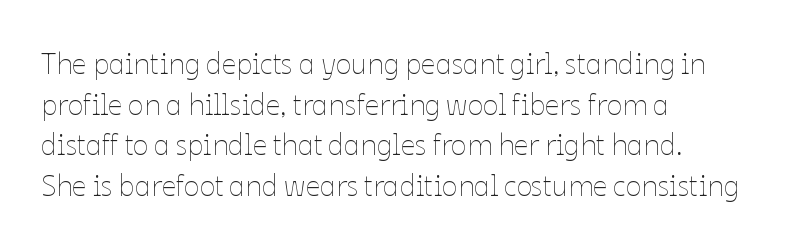
The image shows 29 px thin type, upright; set left-aligned, normal line spacing (1.4x), normal letter spacing, not underlined; low stroke contrast and a medium x-height.
